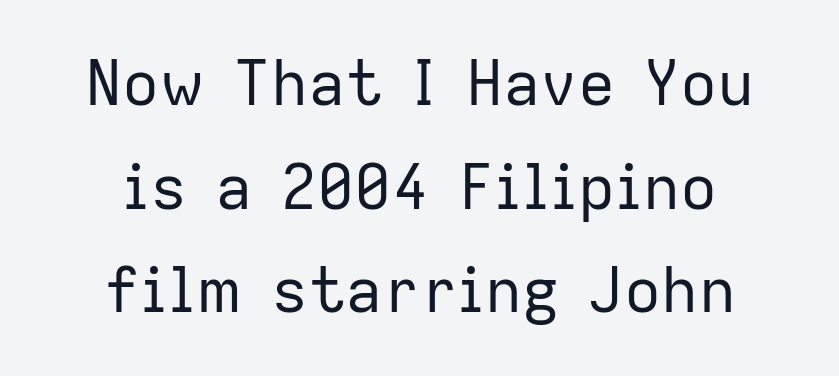
Reading down the block, each line starts at a different indent, mirrored at its end. The passage shown is typeset with a sans-serif family. Ascenders rise straight up at ninety degrees. Compared with a typical body face, this is equally light or lighter still.
